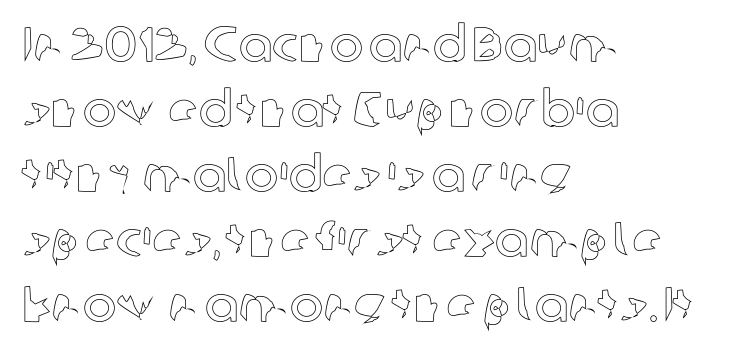
The image shows 50 px text type, upright; set left-aligned, normal line spacing (1.3x), normal letter spacing, not underlined; a medium x-height.
